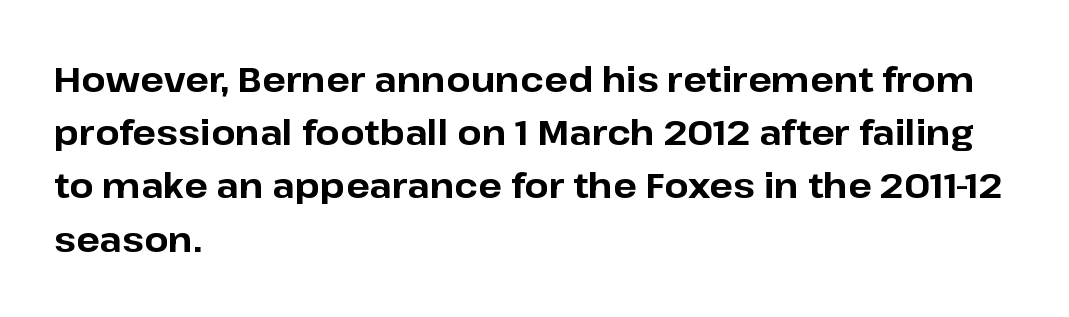
No word sits above an underline. Tall strokes in this sample are plumb rather than angled. Does the copy run flush right? No — it runs flush left. Line spacing here is normal. Students, this is bold: see how much ink each stroke carries.
